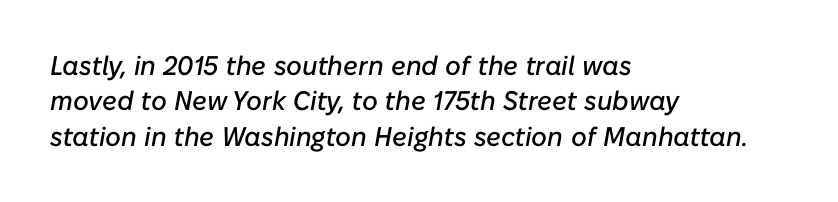
Characters follow at the spacing the type designer built in. Teacher's note: observe the even left margin — that is flush-left alignment. The space between consecutive lines is moderate. Yep, that's italic — everything's leaning.
